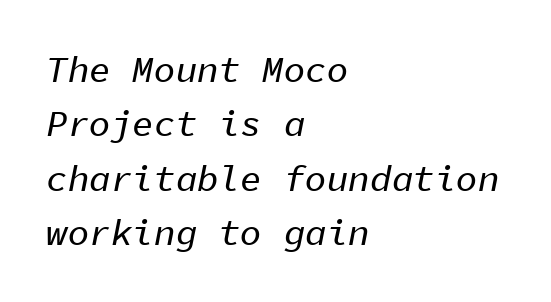
{"italic": "yes", "lean": "right", "slant_degrees": 11, "width": "normal", "stroke_contrast": "low", "x_height": "medium", "monospaced": "yes", "underline": "no", "align": "left", "line_spacing": "normal", "line_spacing_ratio": 1.51, "letter_spacing": "normal", "letter_spacing_em": 0.0, "glyph_px": 36}
